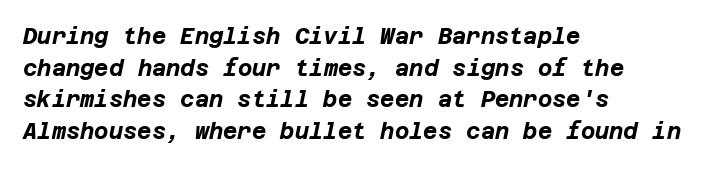
The lines in this sample share a left origin and differ only in where they stop. Students, note that the glyphs here touch the page at normal intervals. If you measured baseline to baseline, you'd find a middling distance. This rendering features lettering with no underline. A full-strength bold gives these letters their thick strokes.
